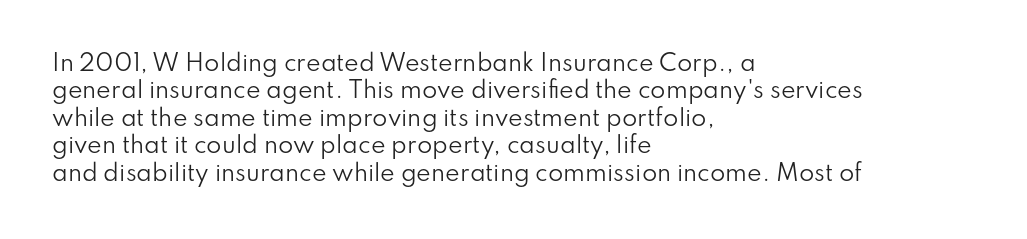
The image shows 22 px text type, upright; set left-aligned, normal line spacing (1.25x), normal letter spacing, not underlined.
